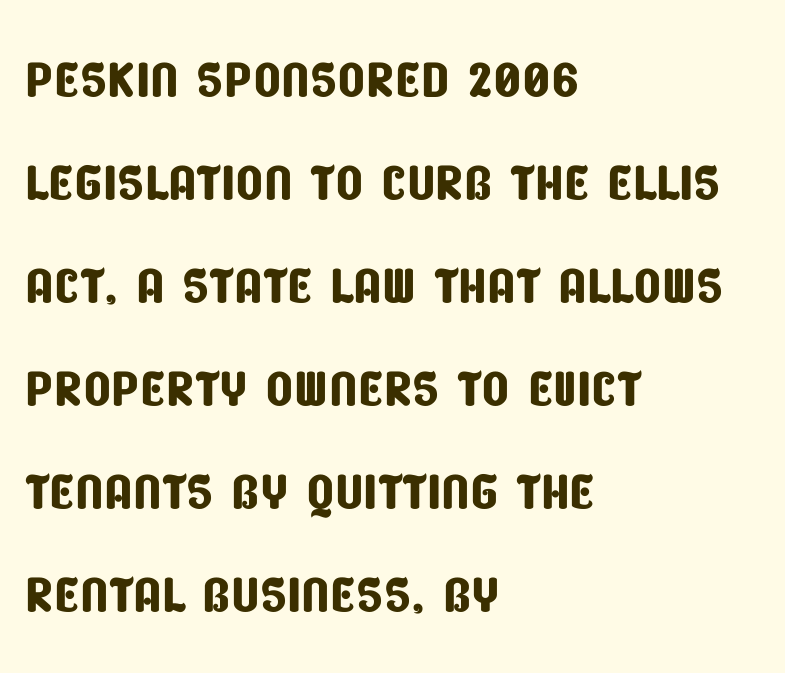
Q: Is the typeface a serif or a sans-serif typeface? A: Sans-serif.
Q: Is the text underlined? A: No.
Q: How is the paragraph aligned? A: Left-aligned.
Q: Is the spacing between letters normal or unusually wide? A: Normal.
Q: Is the spacing between lines tight, normal or loose? A: Normal.
Q: Width (condensed, normal, or wide)? A: Condensed.
Q: Stroke contrast? A: Low.
Q: x-height? A: Large.
Q: Monospaced? A: No.
